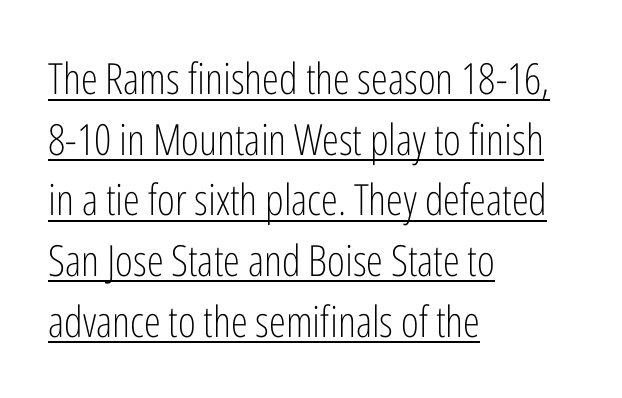
The image shows 43 px light, condensed sans-serif type, upright; set left-aligned, normal line spacing (1.41x), normal letter spacing, underlined; low stroke contrast and a medium x-height.
